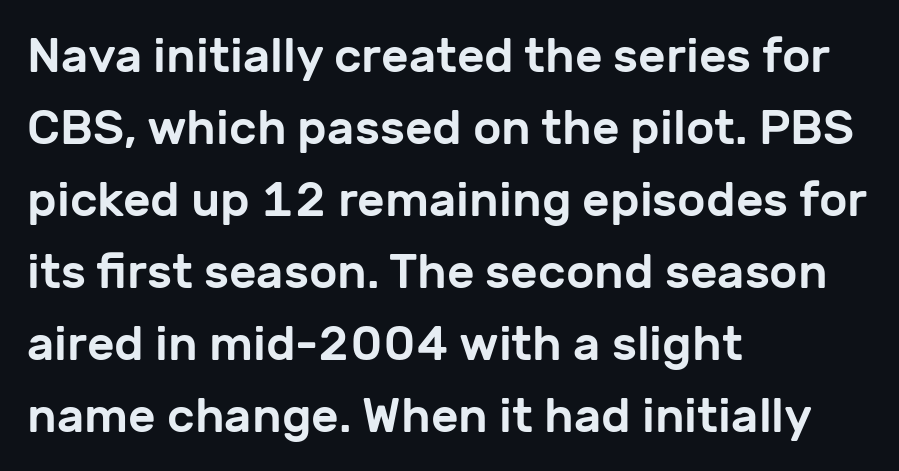
Q: Is the text italic (slanted)? A: No, it is upright.
Q: Is the typeface a serif or a sans-serif typeface? A: Sans-serif.
Q: Is the text underlined? A: No.
Q: How is the paragraph aligned? A: Left-aligned.
Q: Is the spacing between letters normal or unusually wide? A: Normal.
Q: Is the spacing between lines tight, normal or loose? A: Normal.
Q: Width (condensed, normal, or wide)? A: Normal.
Q: Stroke contrast? A: Low.
Q: x-height? A: Medium.
Q: Monospaced? A: No.
